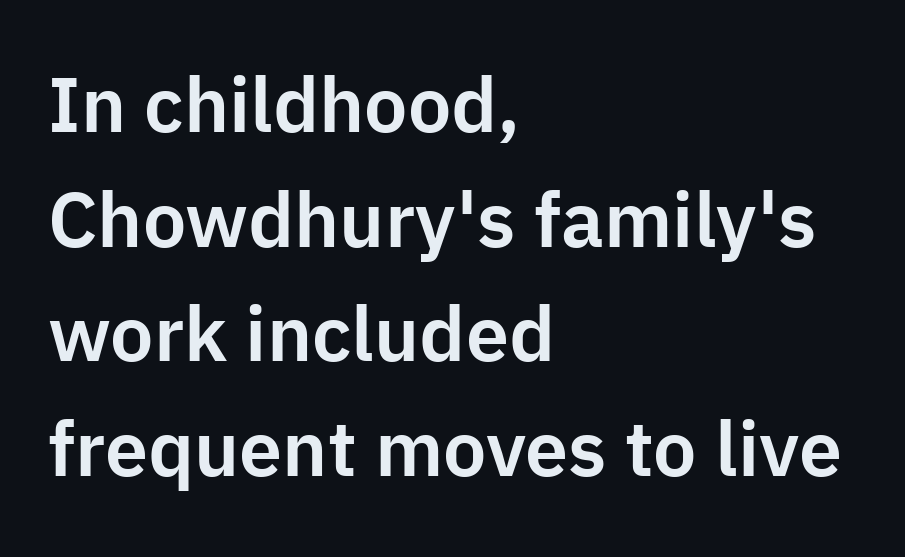
The compositor pushed each line to the left boundary. Type without underlining. Characters remain perfectly vertical along every line. Interline gaps are of average width in this sample. Nothing sits at the stroke ends, so this counts as sans-serif.
